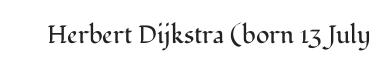
The image shows 25 px text type, upright; set normal letter spacing, not underlined.
